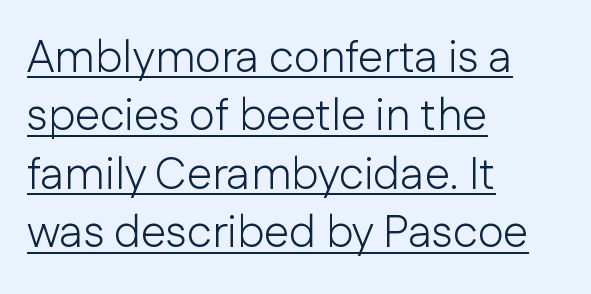
Proportional: the letters do not fall into vertical columns. The letters stand upright; this is a roman face. In terms of letterform style, serifs are entirely absent. The tracking reads as untouched default to a designer's eye. Alignment: flush left. Glance below the letters and you will spot a drawn line.
